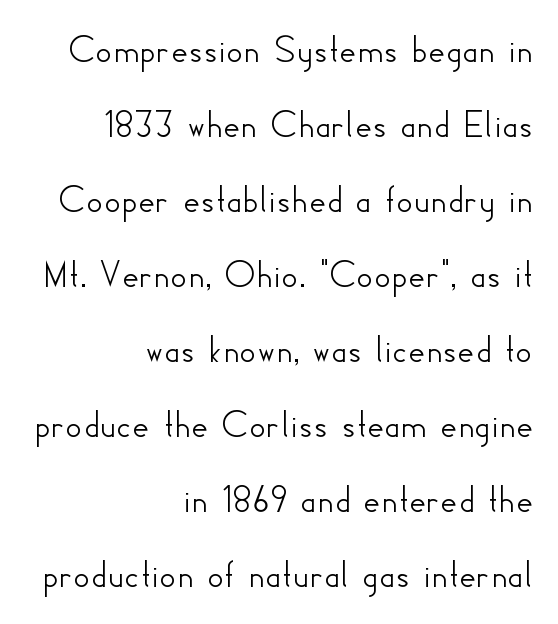
{"serif": "no", "italic": "no", "width": "normal", "stroke_contrast": "low", "x_height": "small", "monospaced": "no", "underline": "no", "align": "right", "line_spacing_ratio": 1.83, "letter_spacing": "normal", "letter_spacing_em": 0.0, "glyph_px": 41}
